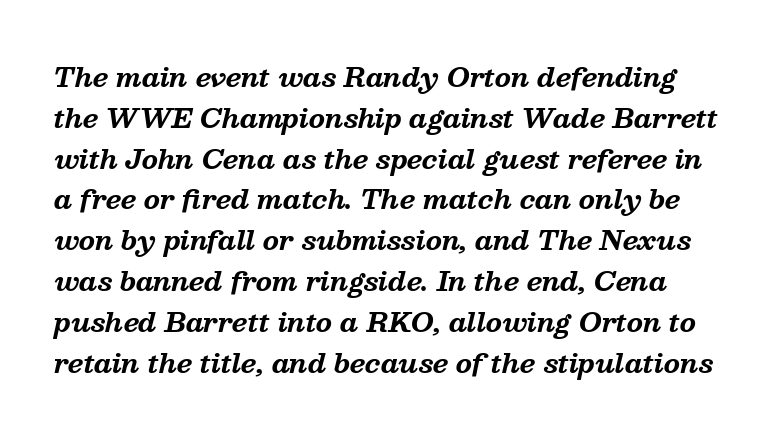
Q: Is the text bold? A: Yes.
Q: Is the text italic (slanted)? A: Yes, it leans right by about 13 degrees.
Q: Is the text underlined? A: No.
Q: Is the spacing between letters normal or unusually wide? A: Normal.
Q: Is the spacing between lines tight, normal or loose? A: Normal.
